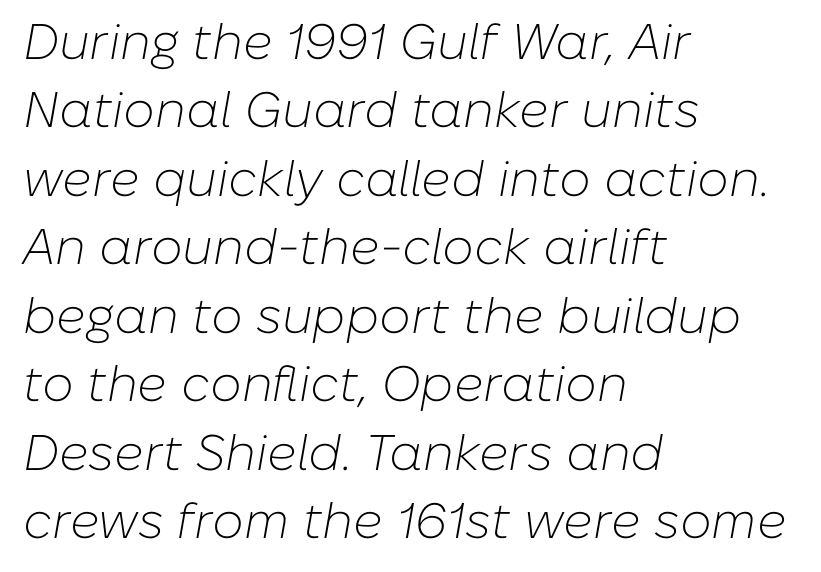
Q: Is the text bold? A: No.
Q: Is the text italic (slanted)? A: Yes, it leans right by about 10 degrees.
Q: Is the text underlined? A: No.
Q: How is the paragraph aligned? A: Left-aligned.
Q: Is the spacing between letters normal or unusually wide? A: Normal.
Q: Is the spacing between lines tight, normal or loose? A: Normal.
Q: Width (condensed, normal, or wide)? A: Normal.
Q: Stroke contrast? A: Low.
Q: x-height? A: Medium.
Q: Monospaced? A: No.
